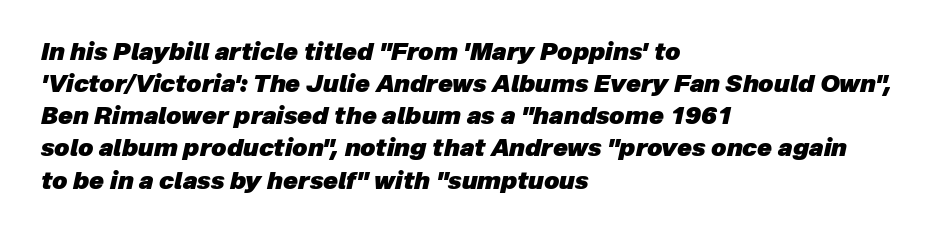
{"italic": "yes", "lean": "right", "slant_degrees": 12, "bold": "yes", "underline": "no", "align": "left", "line_spacing": "normal", "line_spacing_ratio": 1.34, "letter_spacing": "normal", "letter_spacing_em": 0.0, "glyph_px": 24}
